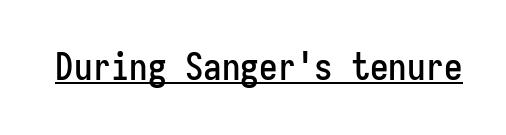
Q: Is the text italic (slanted)? A: No, it is upright.
Q: Is the typeface a serif or a sans-serif typeface? A: Sans-serif.
Q: Is the text underlined? A: Yes.
Q: Is the spacing between letters normal or unusually wide? A: Normal.
Q: Width (condensed, normal, or wide)? A: Condensed.
Q: Stroke contrast? A: Low.
Q: x-height? A: Medium.
Q: Monospaced? A: Yes.
